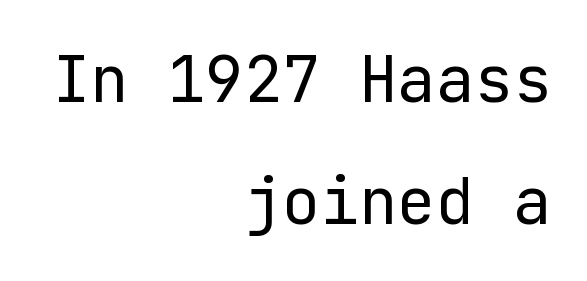
{"serif": "no", "italic": "no", "bold": "no", "weight": "regular", "width": "normal", "stroke_contrast": "low", "x_height": "medium", "underline": "no", "align": "right", "line_spacing": "loose", "line_spacing_ratio": 1.91, "letter_spacing": "normal", "letter_spacing_em": 0.0, "glyph_px": 64}
